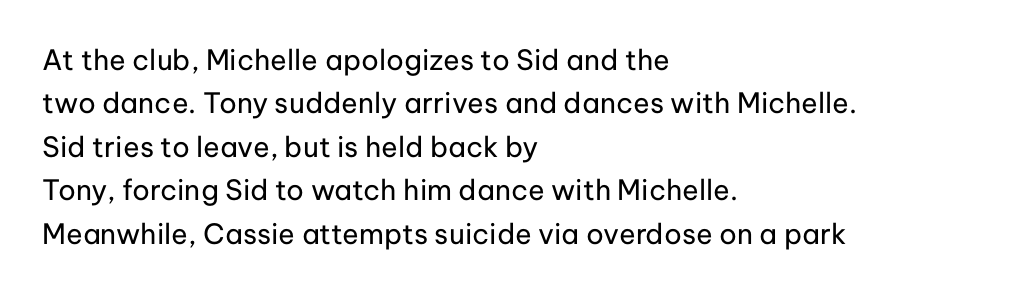
{"serif": "no", "italic": "no", "bold": "no", "weight": "regular", "width": "normal", "stroke_contrast": "low", "x_height": "medium", "monospaced": "no", "underline": "no", "align": "left", "line_spacing": "normal", "line_spacing_ratio": 1.55, "letter_spacing": "normal", "letter_spacing_em": 0.0, "glyph_px": 28}
